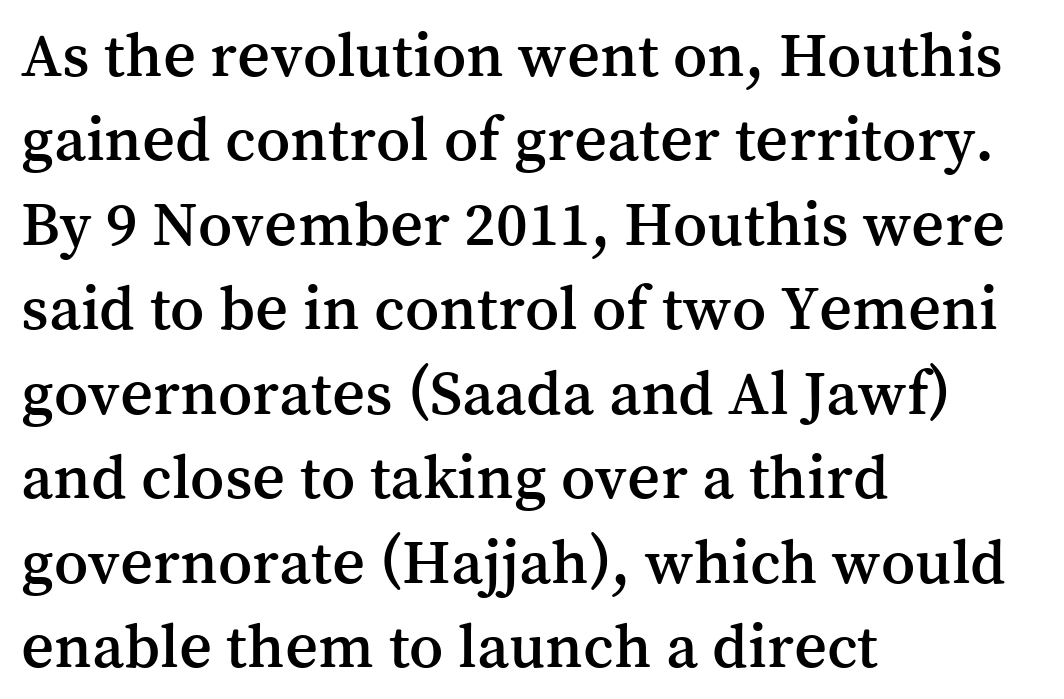
Q: Is the text italic (slanted)? A: No, it is upright.
Q: Is the typeface a serif or a sans-serif typeface? A: Serif.
Q: Is the text underlined? A: No.
Q: How is the paragraph aligned? A: Left-aligned.
Q: Is the spacing between letters normal or unusually wide? A: Normal.
Q: Is the spacing between lines tight, normal or loose? A: Normal.
Q: Width (condensed, normal, or wide)? A: Normal.
Q: Stroke contrast? A: Medium.
Q: x-height? A: Medium.
Q: Monospaced? A: No.
